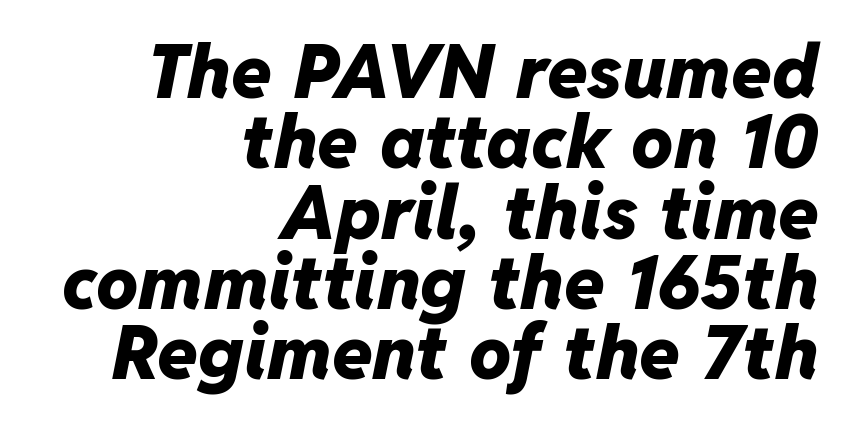
{"italic": "yes", "lean": "right", "slant_degrees": 11, "bold": "yes", "weight": "heavy", "width": "normal", "stroke_contrast": "low", "x_height": "medium", "monospaced": "no", "underline": "no", "align": "right", "line_spacing": "tight", "line_spacing_ratio": 0.95, "letter_spacing": "normal", "letter_spacing_em": 0.0, "glyph_px": 74}
